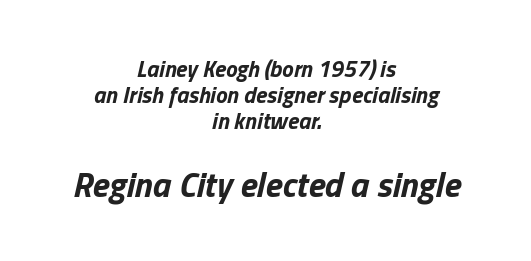
{"italic": "yes", "lean": "right", "slant_degrees": 13, "bold": "yes", "weight": "bold", "width": "normal", "stroke_contrast": "low", "x_height": "medium", "monospaced": "no", "underline": "no", "align": "center", "line_spacing": "tight", "line_spacing_ratio": 1.14, "letter_spacing": "normal", "letter_spacing_em": 0.0, "larger_block": "second", "size_ratio": 1.52, "glyph_px": 35}
